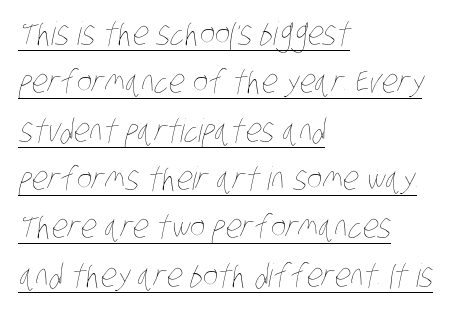
Q: Is the text bold? A: No.
Q: Is the text underlined? A: Yes.
Q: How is the paragraph aligned? A: Left-aligned.
Q: Is the spacing between letters normal or unusually wide? A: Normal.
Q: Is the spacing between lines tight, normal or loose? A: Normal.
Q: Width (condensed, normal, or wide)? A: Condensed.
Q: Stroke contrast? A: Low.
Q: x-height? A: Large.
Q: Monospaced? A: No.
